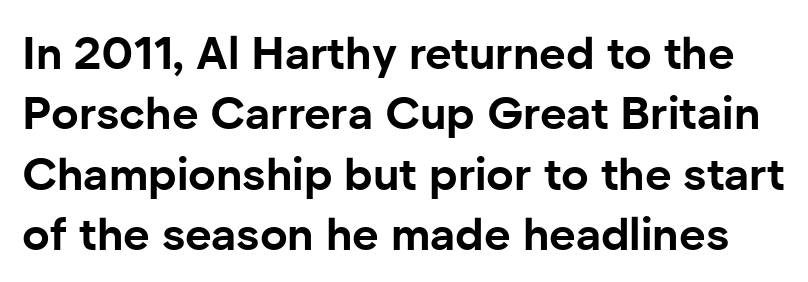
{"serif": "no", "italic": "no", "bold": "yes", "weight": "bold", "width": "normal", "stroke_contrast": "low", "x_height": "medium", "monospaced": "no", "underline": "no", "line_spacing": "normal", "line_spacing_ratio": 1.31, "letter_spacing": "normal", "letter_spacing_em": 0.0, "glyph_px": 46}
